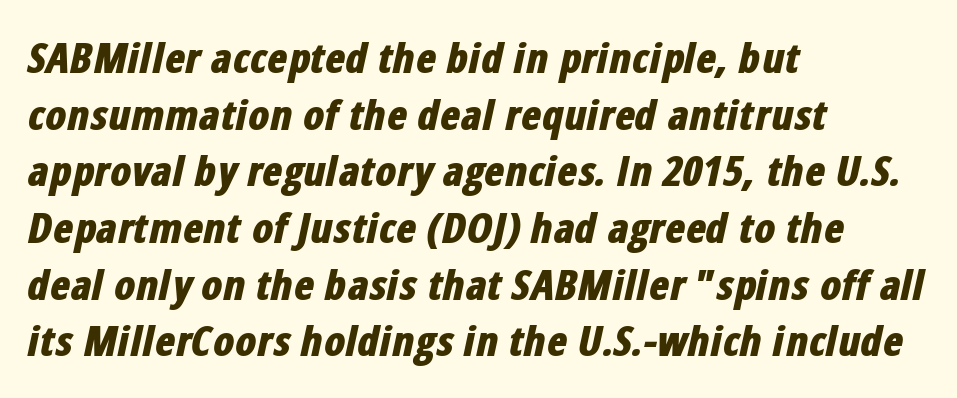
The image shows 42 px bold, condensed type, italic (leaning right); set left-aligned, normal line spacing (1.35x), normal letter spacing, not underlined; low stroke contrast and a medium x-height.
